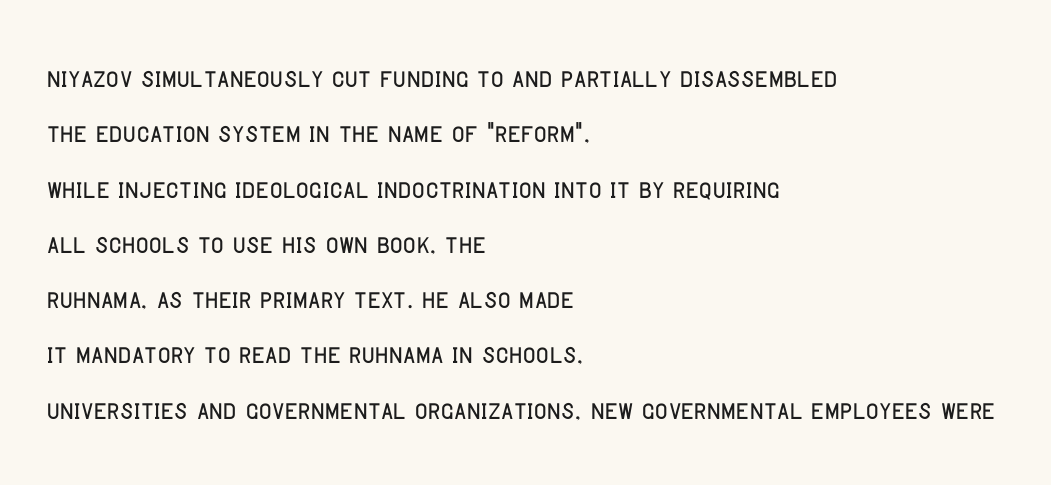
Q: Is the text italic (slanted)? A: No, it is upright.
Q: Is the typeface a serif or a sans-serif typeface? A: Sans-serif.
Q: Is the text underlined? A: No.
Q: How is the paragraph aligned? A: Left-aligned.
Q: Is the spacing between letters normal or unusually wide? A: Normal.
Q: Is the spacing between lines tight, normal or loose? A: Normal.
Q: Width (condensed, normal, or wide)? A: Condensed.
Q: Stroke contrast? A: Low.
Q: x-height? A: Large.
Q: Monospaced? A: No.
